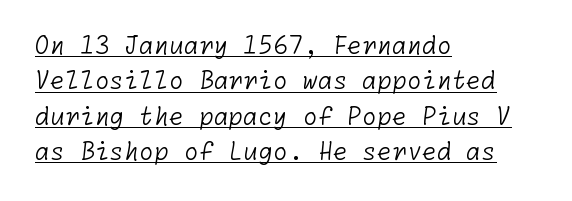
{"bold": "no", "underline": "yes", "align": "left", "line_spacing": "normal", "line_spacing_ratio": 1.47, "letter_spacing": "normal", "letter_spacing_em": 0.0, "glyph_px": 24}
